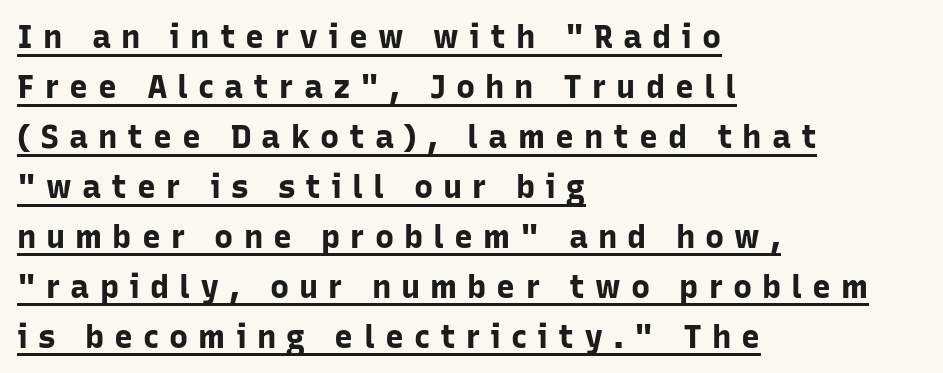
The image shows 32 px bold sans-serif type, upright; set left-aligned, normal line spacing (1.56x), unusually wide letter spacing (+0.31 em), underlined; low stroke contrast and a medium x-height.
